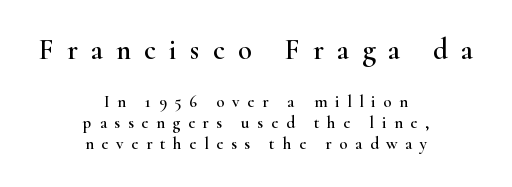
The image shows 29 px wide serif type, upright; set centered, line spacing 1.24x, unusually wide letter spacing (+0.45 em), not underlined; the first (top) block is 1.71x larger; high stroke contrast and a small x-height.
